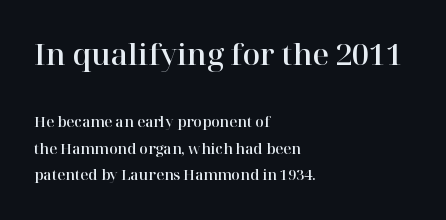
Q: Is the text italic (slanted)? A: No, it is upright.
Q: Is the typeface a serif or a sans-serif typeface? A: Serif.
Q: Is the text underlined? A: No.
Q: How is the paragraph aligned? A: Left-aligned.
Q: Is the spacing between letters normal or unusually wide? A: Normal.
Q: Is the spacing between lines tight, normal or loose? A: Loose.
Q: Which block of text is set in a larger size, the first (top) or the second (bottom)? A: The first (top) one.
Q: Width (condensed, normal, or wide)? A: Normal.
Q: Stroke contrast? A: High.
Q: x-height? A: Medium.
Q: Monospaced? A: No.
